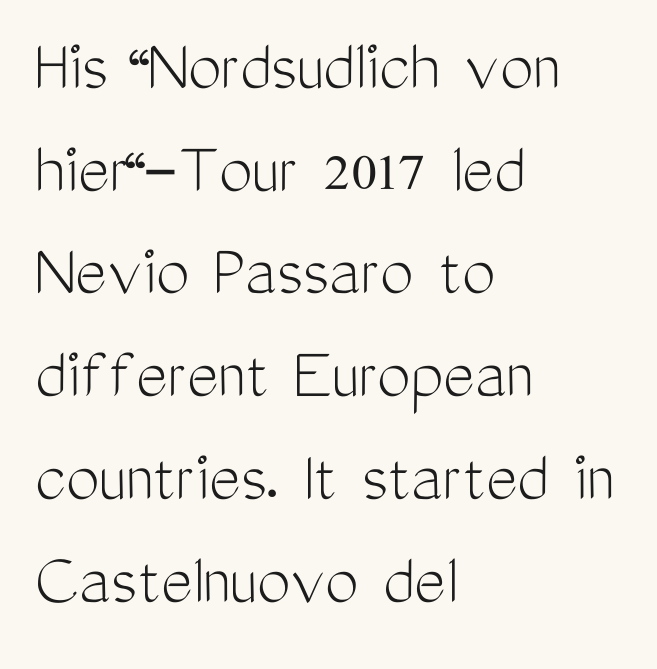
The image shows 75 px light, condensed sans-serif type, upright; set left-aligned, normal line spacing (1.37x), normal letter spacing, not underlined; medium stroke contrast and a medium x-height.
